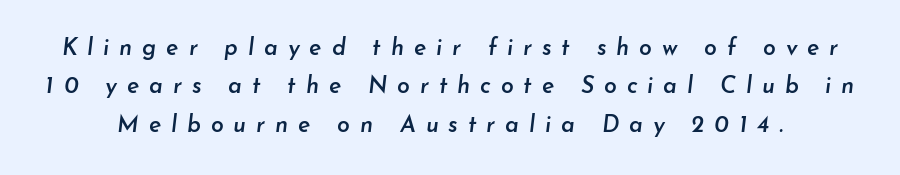
Q: Is the text bold? A: Semi-bold.
Q: Is the text italic (slanted)? A: Yes, it leans right by about 7 degrees.
Q: Is the text underlined? A: No.
Q: Is the spacing between letters normal or unusually wide? A: Unusually wide.
Q: Is the spacing between lines tight, normal or loose? A: Normal.
